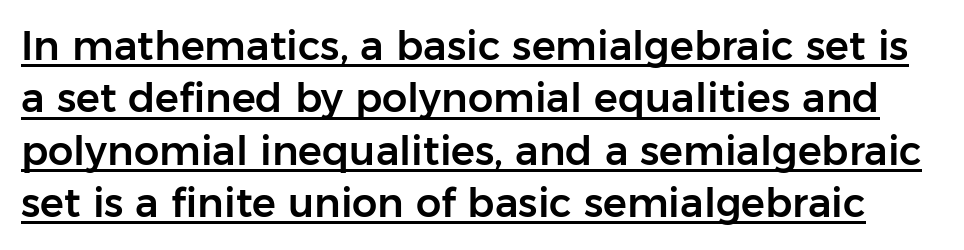
{"serif": "no", "italic": "no", "width": "normal", "stroke_contrast": "low", "x_height": "medium", "monospaced": "no", "underline": "yes", "line_spacing": "normal", "line_spacing_ratio": 1.31, "letter_spacing": "normal", "letter_spacing_em": 0.0, "glyph_px": 40}
